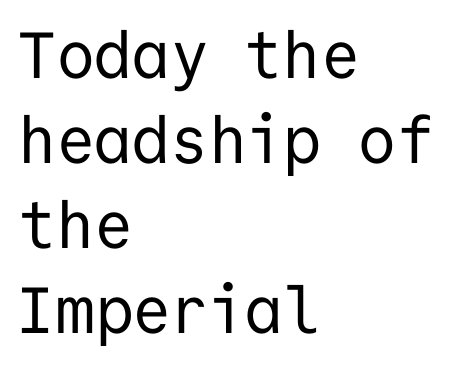
Is this a fixed-width face? Yes — each glyph sits in an identical cell. The text was rendered using a sans face with plain stroke endings. Does extra space separate the letters? No, they use regular spacing. The lettering holds an erect, upright posture throughout.
